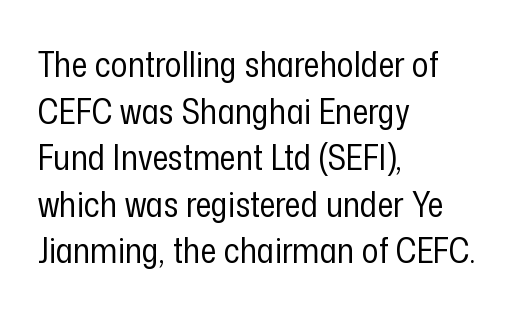
Weight: regular or lighter. The line texture is even and compact thanks to regular tracking. A typesetter would mark this as roman, not italic. Here the designer chose a conventional face with non-uniform glyph widths. Leading matches the norm, producing a regular column. Horizontal alignment here is leftward, the default for most running prose.
